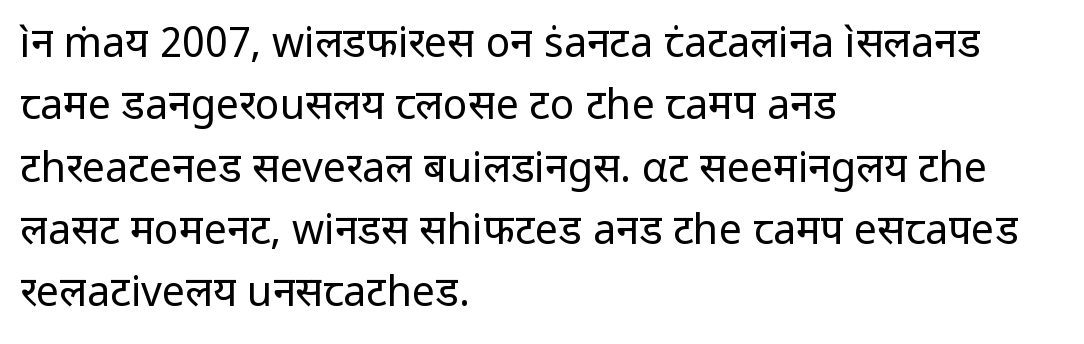
The image shows 41 px regular-weight sans-serif type, upright; set left-aligned, normal line spacing (1.52x), normal letter spacing, not underlined; low stroke contrast and a medium x-height.
